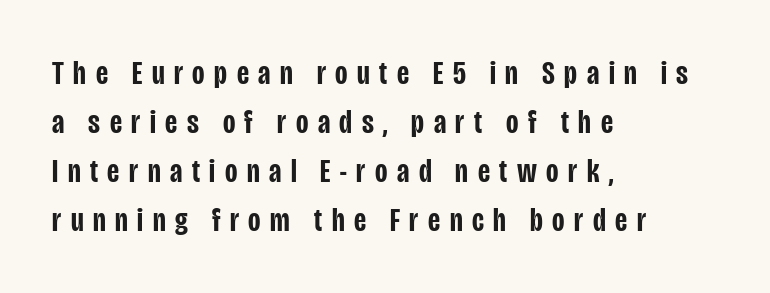
{"serif": "no", "italic": "no", "bold": "semi", "weight": "semibold", "width": "condensed", "stroke_contrast": "low", "x_height": "large", "monospaced": "no", "underline": "no", "align": "left", "line_spacing": "normal", "line_spacing_ratio": 1.44, "letter_spacing": "wide", "letter_spacing_em": 0.28, "glyph_px": 34}
